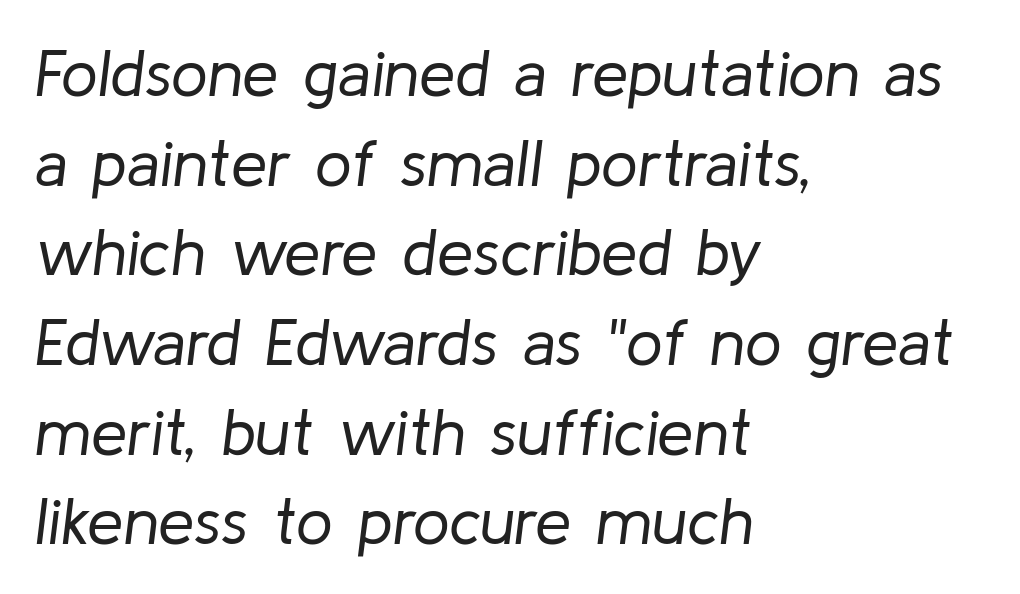
Q: Is the text bold? A: No.
Q: Is the text italic (slanted)? A: Yes, it leans right by about 8 degrees.
Q: Is the text underlined? A: No.
Q: How is the paragraph aligned? A: Left-aligned.
Q: Is the spacing between letters normal or unusually wide? A: Normal.
Q: Is the spacing between lines tight, normal or loose? A: Normal.
Q: Width (condensed, normal, or wide)? A: Normal.
Q: Stroke contrast? A: Low.
Q: x-height? A: Medium.
Q: Monospaced? A: No.
